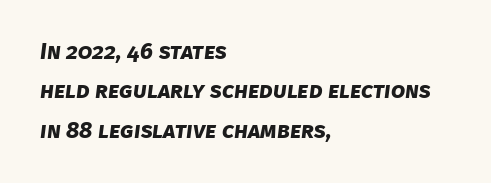
No word sits above an underline. The letters are bold, with thick, heavy strokes. A student would call this left alignment; a typographer would say flush left, rag right. The gaps between neighbouring characters are ordinary and unremarkable.
